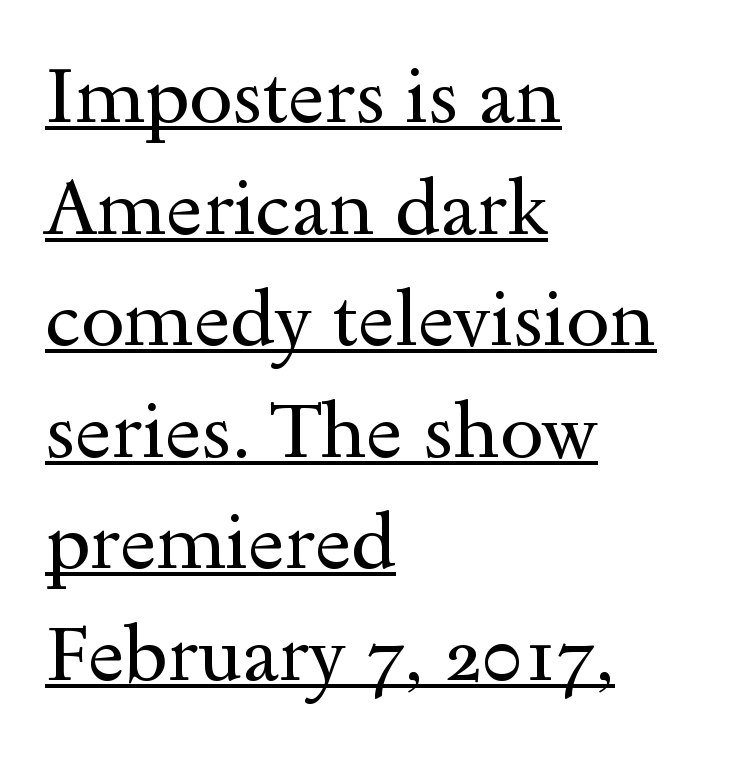
Visually the block forms a straight wall on the left and a jagged coastline on the right. The font family rendered here belongs to the serif group. The weight tops out at a normal text grade. Somebody hit Ctrl+U on this one — the words are underlined.
